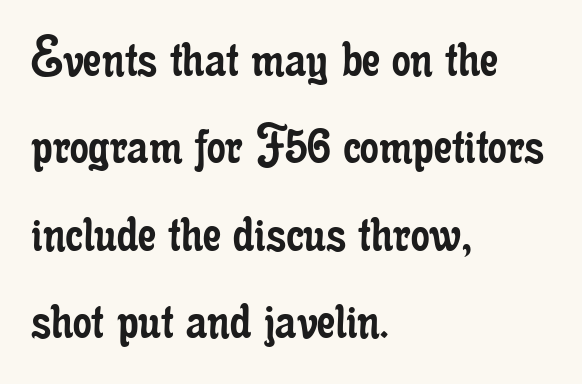
{"serif": "yes", "italic": "no", "bold": "no", "weight": "regular", "width": "condensed", "stroke_contrast": "low", "x_height": "small", "monospaced": "no", "underline": "no", "align": "left", "line_spacing": "normal", "line_spacing_ratio": 1.48, "letter_spacing": "normal", "letter_spacing_em": 0.0, "glyph_px": 59}
